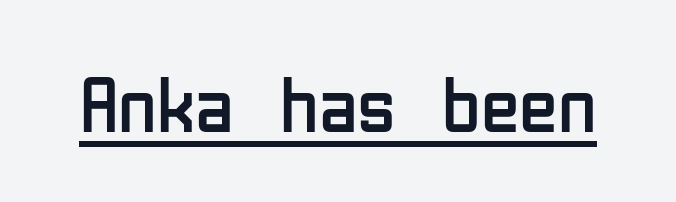
{"serif": "no", "italic": "no", "bold": "no", "weight": "regular", "width": "condensed", "stroke_contrast": "low", "x_height": "medium", "monospaced": "no", "underline": "yes", "letter_spacing": "normal", "letter_spacing_em": 0.0, "glyph_px": 79}
